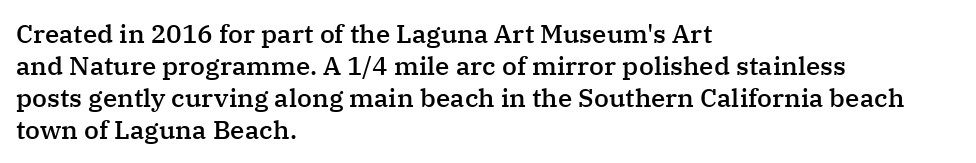
Each row of text sits above clean, open space. In CSS terms this would be text-align: left. Is the type bold? Partly — it's a semibold, heavier than regular but not fully bold. The font's upright variant was chosen for this text. Nothing unusual about the tracking: characters are spaced as the font intends.
